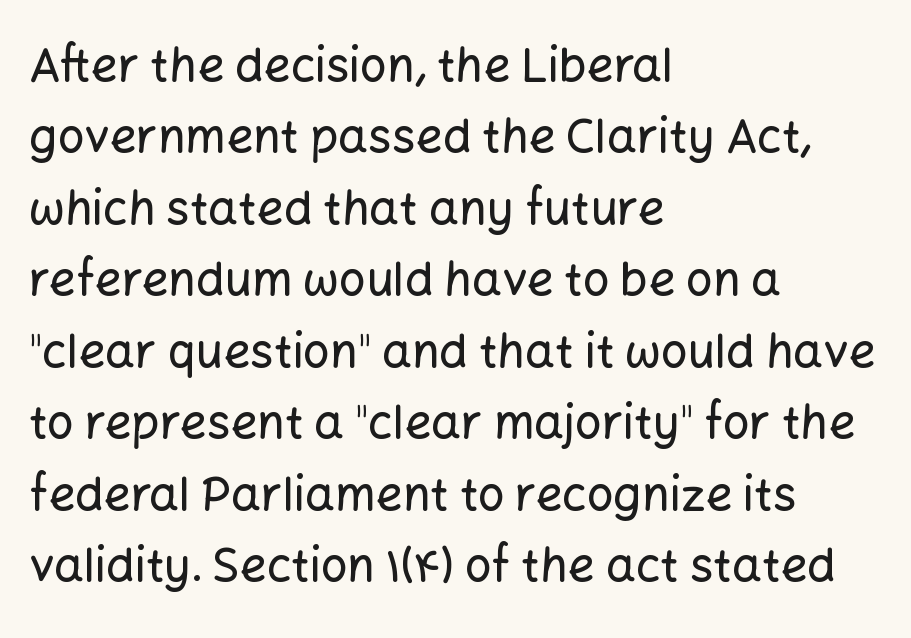
Q: Is the text italic (slanted)? A: No, it is upright.
Q: Is the typeface a serif or a sans-serif typeface? A: Sans-serif.
Q: Is the text underlined? A: No.
Q: How is the paragraph aligned? A: Left-aligned.
Q: Is the spacing between letters normal or unusually wide? A: Normal.
Q: Is the spacing between lines tight, normal or loose? A: Normal.
Q: Width (condensed, normal, or wide)? A: Normal.
Q: Stroke contrast? A: Low.
Q: x-height? A: Medium.
Q: Monospaced? A: No.
